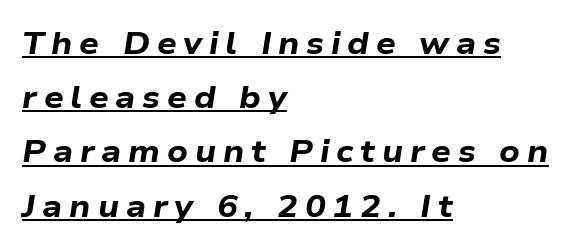
Q: Is the text bold? A: Yes.
Q: Is the text italic (slanted)? A: Yes, it leans right by about 9 degrees.
Q: Is the text underlined? A: Yes.
Q: How is the paragraph aligned? A: Left-aligned.
Q: Is the spacing between letters normal or unusually wide? A: Unusually wide.
Q: Width (condensed, normal, or wide)? A: Wide.
Q: Stroke contrast? A: Low.
Q: x-height? A: Medium.
Q: Monospaced? A: No.
